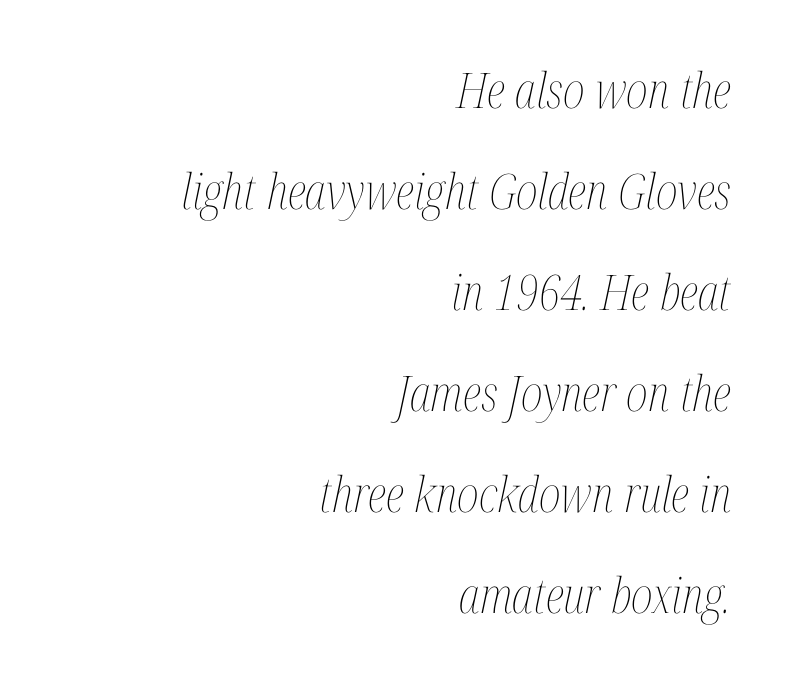
{"italic": "yes", "lean": "right", "slant_degrees": 12, "bold": "no", "weight": "thin", "width": "condensed", "stroke_contrast": "medium", "x_height": "medium", "monospaced": "no", "underline": "no", "align": "right", "line_spacing": "loose", "line_spacing_ratio": 2.06, "letter_spacing": "normal", "letter_spacing_em": 0.0, "glyph_px": 49}
